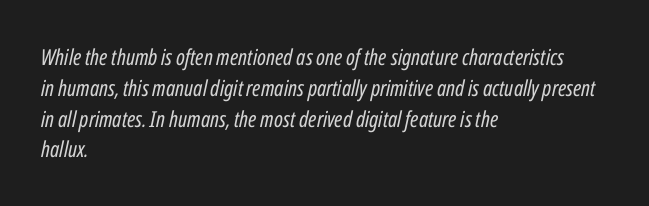
Visually the block forms a straight wall on the left and a jagged coastline on the right. This sample keeps an unexceptional amount of space between lines. Notice how the stems are inclined rather than vertical — that's the hallmark of italics. Underline: absent. No letter is thick-stroked: the sample isn't bold. Here the glyphs are tracked normally, forming tight word shapes.
